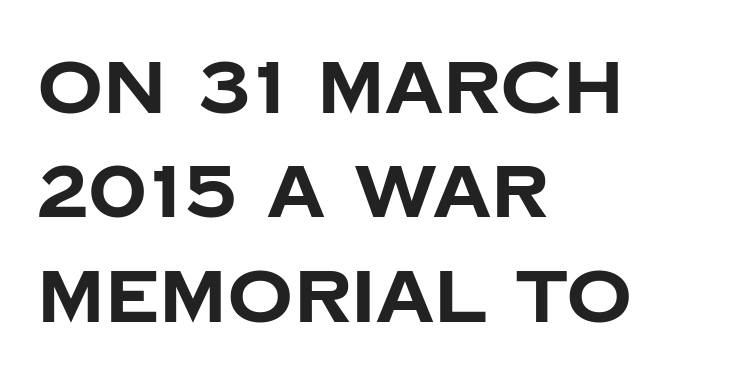
The image shows 73 px bold sans-serif type, upright; set left-aligned, normal line spacing (1.43x), normal letter spacing, not underlined; low stroke contrast and a large x-height.
